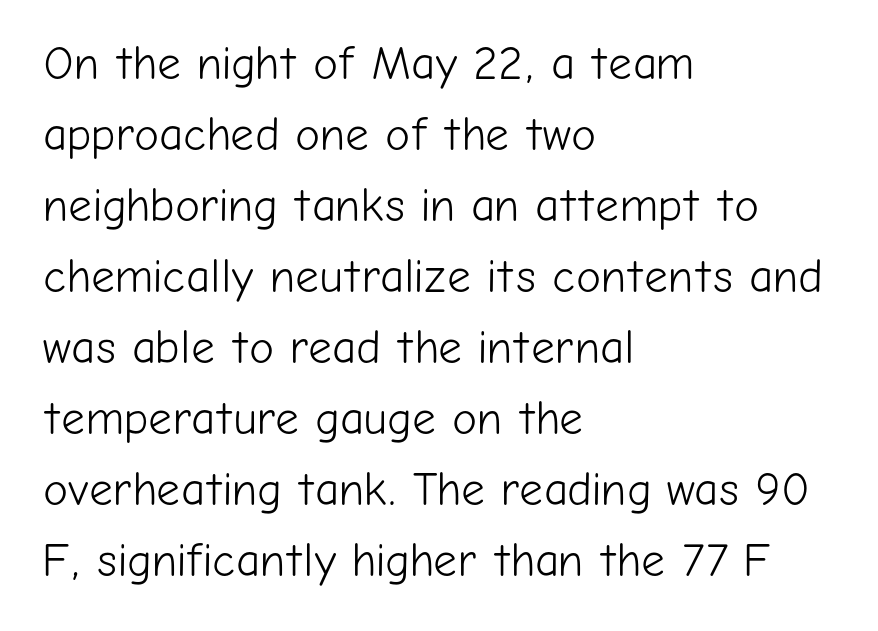
Q: Is the text bold? A: No.
Q: Is the text italic (slanted)? A: No, it is upright.
Q: Is the typeface a serif or a sans-serif typeface? A: Sans-serif.
Q: Is the text underlined? A: No.
Q: How is the paragraph aligned? A: Left-aligned.
Q: Is the spacing between letters normal or unusually wide? A: Normal.
Q: Is the spacing between lines tight, normal or loose? A: Normal.
Q: Width (condensed, normal, or wide)? A: Normal.
Q: Stroke contrast? A: Low.
Q: x-height? A: Medium.
Q: Monospaced? A: No.
